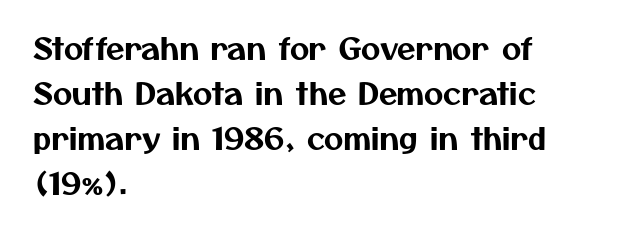
The gap between lines stays unmarked. The rag falls on the right side of this text block. In terms of letterspacing, this is plain default setting. A typesetter would call this proportional, since set widths differ per character. Interline gaps are of average width in this sample.
